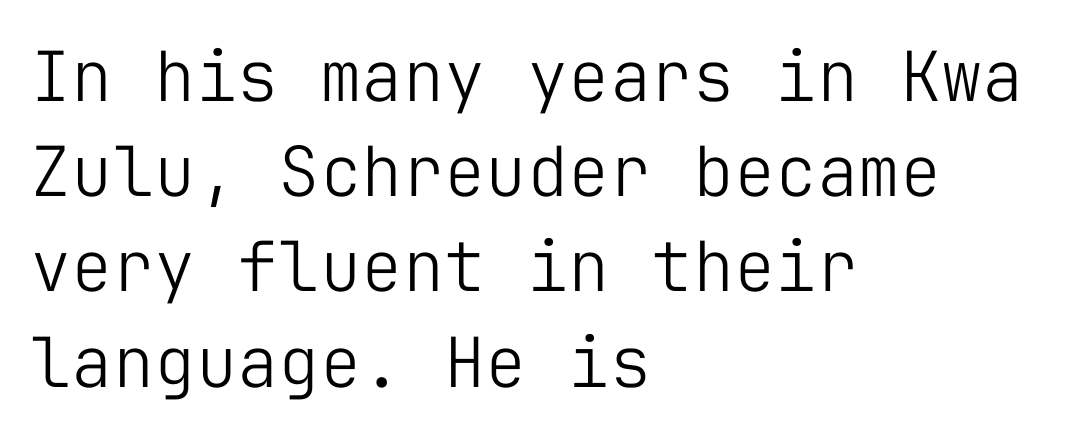
The image shows 69 px light sans-serif type, upright, monospaced; set left-aligned, normal line spacing (1.38x), normal letter spacing, not underlined; low stroke contrast and a medium x-height.
